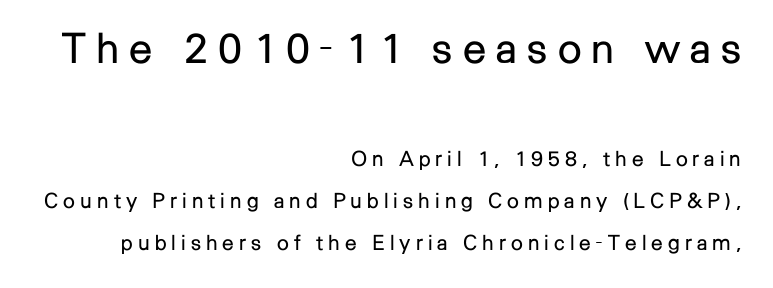
Q: Is the text bold? A: No.
Q: Is the text italic (slanted)? A: No, it is upright.
Q: Is the typeface a serif or a sans-serif typeface? A: Sans-serif.
Q: Is the text underlined? A: No.
Q: How is the paragraph aligned? A: Right-aligned.
Q: Is the spacing between letters normal or unusually wide? A: Unusually wide.
Q: Is the spacing between lines tight, normal or loose? A: Loose.
Q: Which block of text is set in a larger size, the first (top) or the second (bottom)? A: The first (top) one.
Q: Width (condensed, normal, or wide)? A: Normal.
Q: Stroke contrast? A: Low.
Q: x-height? A: Medium.
Q: Monospaced? A: No.
